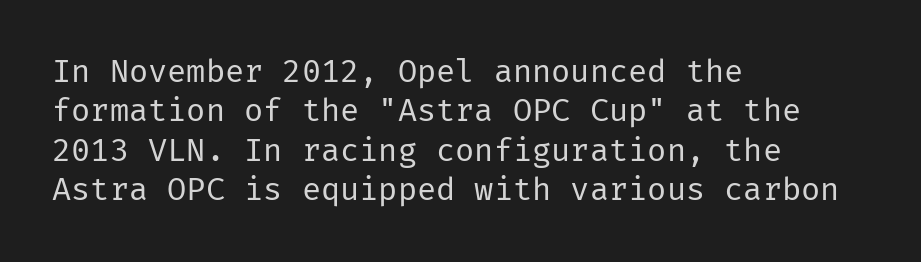
{"serif": "no", "italic": "no", "bold": "no", "weight": "regular", "width": "normal", "stroke_contrast": "low", "x_height": "medium", "underline": "no", "align": "left", "line_spacing_ratio": 1.23, "letter_spacing": "normal", "letter_spacing_em": 0.0, "glyph_px": 32}
